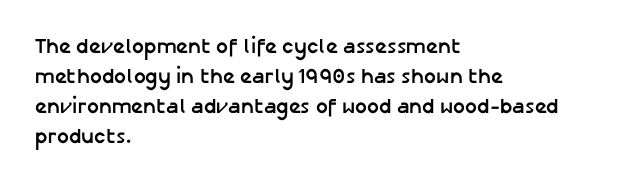
{"italic": "no", "bold": "yes", "underline": "no", "align": "left", "line_spacing": "normal", "line_spacing_ratio": 1.43, "letter_spacing": "normal", "letter_spacing_em": 0.0, "glyph_px": 21}
